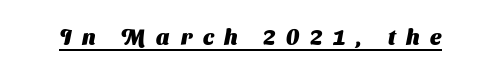
{"bold": "yes", "underline": "yes", "letter_spacing": "wide", "letter_spacing_em": 0.49, "glyph_px": 22}
